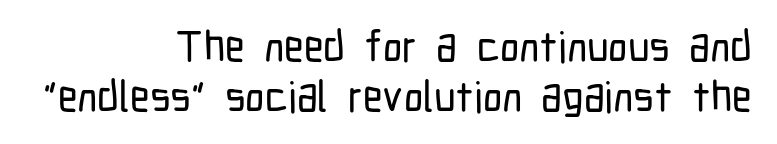
{"serif": "no", "italic": "no", "width": "condensed", "stroke_contrast": "low", "x_height": "medium", "monospaced": "no", "underline": "no", "align": "right", "line_spacing_ratio": 1.16, "letter_spacing": "normal", "letter_spacing_em": 0.0, "glyph_px": 43}
